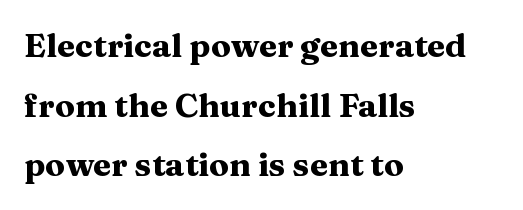
Q: Is the text bold? A: Yes.
Q: Is the text italic (slanted)? A: No, it is upright.
Q: Is the typeface a serif or a sans-serif typeface? A: Serif.
Q: Is the text underlined? A: No.
Q: How is the paragraph aligned? A: Left-aligned.
Q: Is the spacing between letters normal or unusually wide? A: Normal.
Q: Width (condensed, normal, or wide)? A: Wide.
Q: Stroke contrast? A: Medium.
Q: x-height? A: Medium.
Q: Monospaced? A: No.
